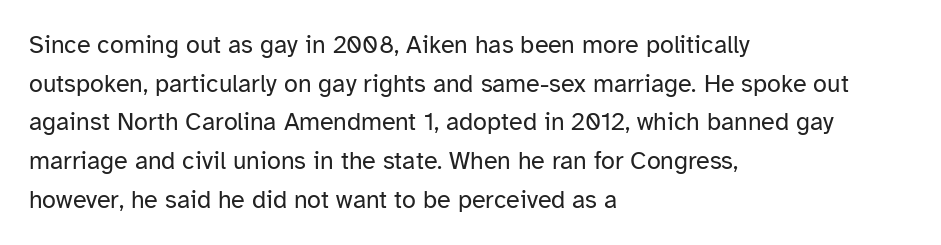
Notice how descenders clear the ascenders below comfortably — that's standard leading. Posture: vertical. Letter spacing: default. This rendering uses left alignment, leaving the right contour irregular.
